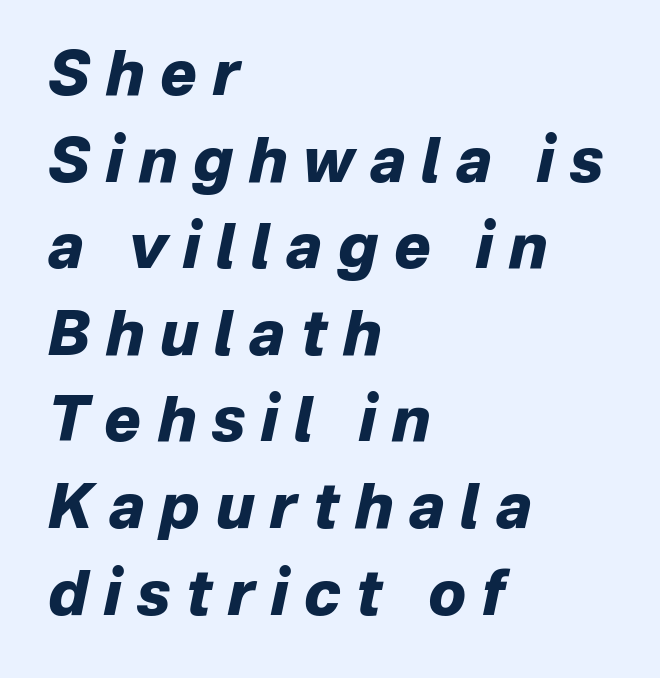
The image shows 61 px heavy type, italic (leaning right); set left-aligned, normal line spacing (1.42x), unusually wide letter spacing (+0.26 em), not underlined; low stroke contrast and a medium x-height.
